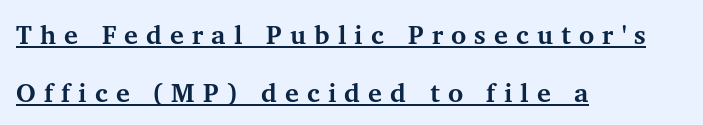
{"italic": "no", "bold": "yes", "underline": "yes", "align": "left", "line_spacing": "loose", "line_spacing_ratio": 2.23, "letter_spacing": "wide", "letter_spacing_em": 0.31, "glyph_px": 26}
